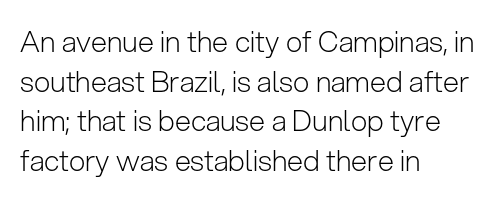
{"serif": "no", "italic": "no", "bold": "no", "weight": "light", "width": "normal", "stroke_contrast": "low", "x_height": "medium", "monospaced": "no", "underline": "no", "align": "left", "line_spacing": "normal", "line_spacing_ratio": 1.37, "letter_spacing": "normal", "letter_spacing_em": 0.0, "glyph_px": 29}
